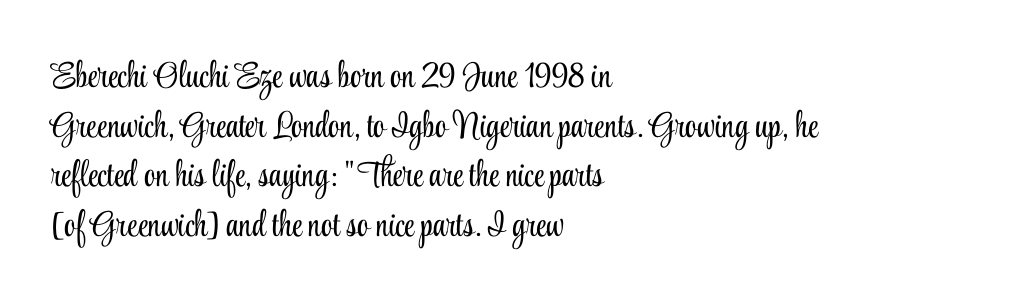
{"serif": "yes", "bold": "no", "weight": "light", "width": "condensed", "stroke_contrast": "low", "x_height": "small", "monospaced": "no", "underline": "no", "align": "left", "line_spacing": "normal", "line_spacing_ratio": 1.38, "letter_spacing": "normal", "letter_spacing_em": 0.0, "glyph_px": 36}
